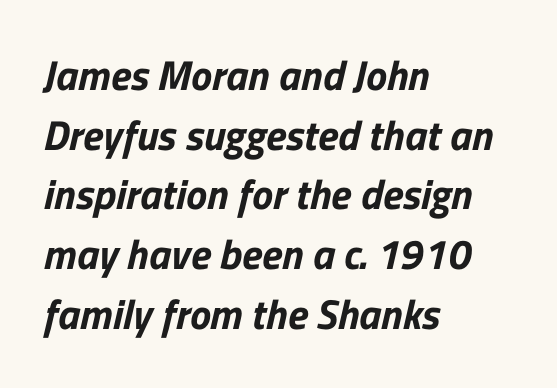
Q: Is the typeface a serif or a sans-serif typeface? A: Sans-serif.
Q: Is the text underlined? A: No.
Q: How is the paragraph aligned? A: Left-aligned.
Q: Is the spacing between letters normal or unusually wide? A: Normal.
Q: Is the spacing between lines tight, normal or loose? A: Normal.
Q: Width (condensed, normal, or wide)? A: Normal.
Q: Stroke contrast? A: Low.
Q: x-height? A: Medium.
Q: Monospaced? A: No.
